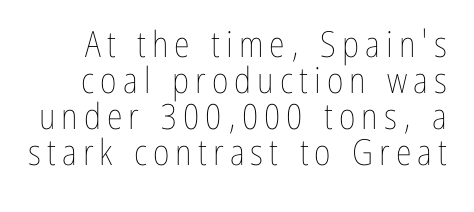
The image shows 36 px thin, condensed type, upright; set tight line spacing (1.0x), not underlined; low stroke contrast and a medium x-height.
